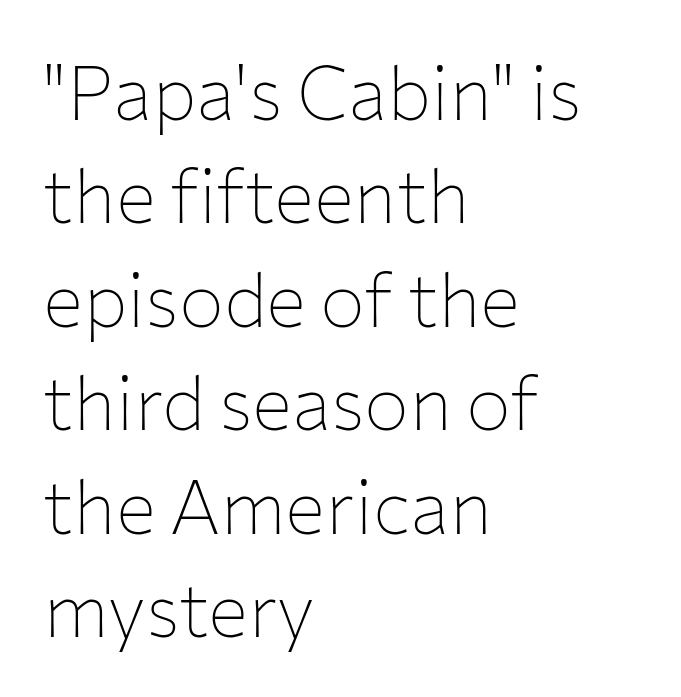
Q: Is the text bold? A: No.
Q: Is the text italic (slanted)? A: No, it is upright.
Q: Is the typeface a serif or a sans-serif typeface? A: Sans-serif.
Q: Is the text underlined? A: No.
Q: How is the paragraph aligned? A: Left-aligned.
Q: Is the spacing between letters normal or unusually wide? A: Normal.
Q: Is the spacing between lines tight, normal or loose? A: Normal.
Q: Width (condensed, normal, or wide)? A: Normal.
Q: Stroke contrast? A: Low.
Q: x-height? A: Medium.
Q: Monospaced? A: No.
